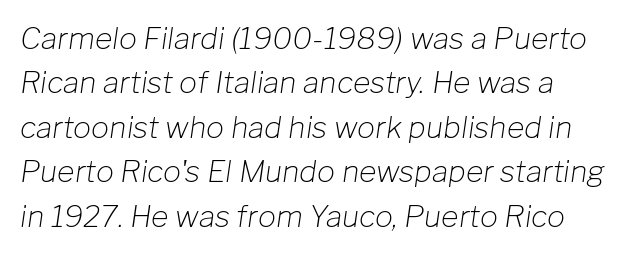
The image shows 30 px light type, italic (leaning right); set left-aligned, normal line spacing (1.48x), normal letter spacing, not underlined; low stroke contrast and a medium x-height.
